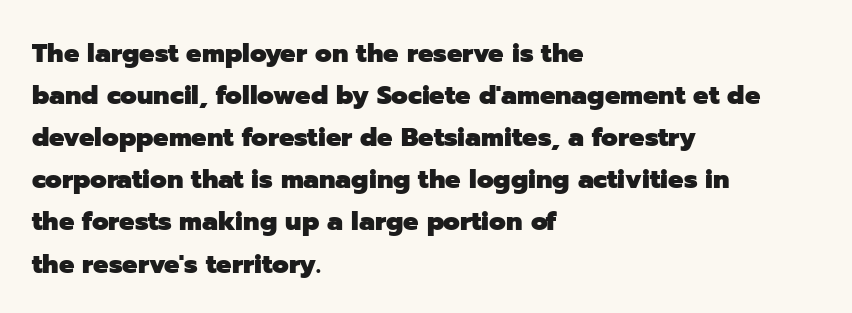
The image shows 27 px bold type, upright; set left-aligned, normal line spacing (1.56x), normal letter spacing, not underlined.
